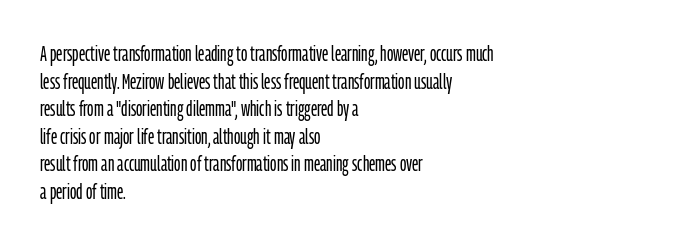
Teacher's note: observe the even left margin — that is flush-left alignment. The line texture is even and compact thanks to regular tracking. The lettering stays uniformly vertical, giving the passage a roman look. The baseline area is clear.
